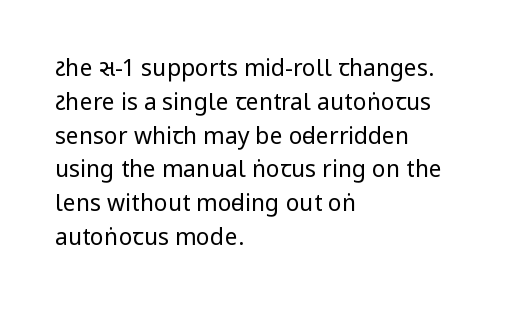
{"italic": "no", "bold": "no", "underline": "no", "align": "left", "line_spacing": "normal", "line_spacing_ratio": 1.47, "letter_spacing": "normal", "letter_spacing_em": 0.0, "glyph_px": 23}
